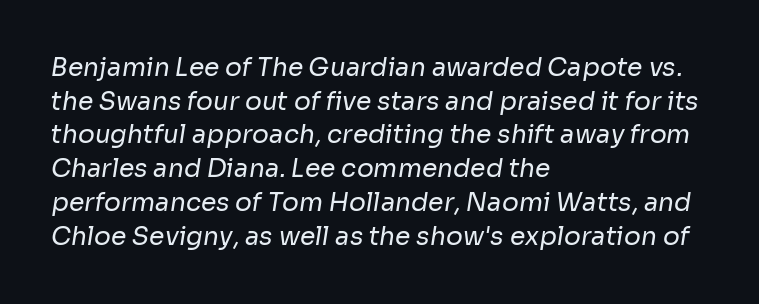
Q: Is the text bold? A: No.
Q: Is the text underlined? A: No.
Q: How is the paragraph aligned? A: Left-aligned.
Q: Is the spacing between letters normal or unusually wide? A: Normal.
Q: Is the spacing between lines tight, normal or loose? A: Normal.
